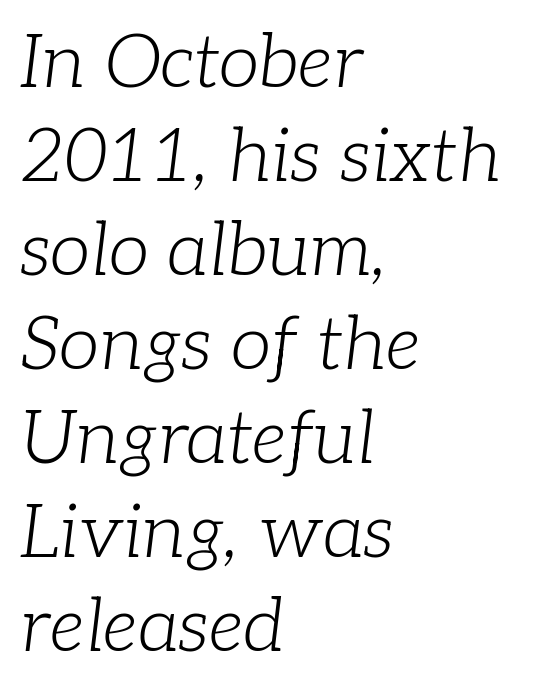
{"serif": "yes", "italic": "yes", "lean": "right", "slant_degrees": 7, "bold": "no", "weight": "light", "width": "normal", "stroke_contrast": "low", "x_height": "medium", "monospaced": "no", "underline": "no", "align": "left", "line_spacing": "normal", "line_spacing_ratio": 1.27, "letter_spacing": "normal", "letter_spacing_em": 0.0, "glyph_px": 74}
